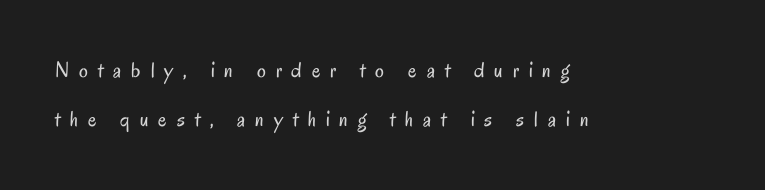
Q: Is the text bold? A: No.
Q: Is the text italic (slanted)? A: No, it is upright.
Q: Is the text underlined? A: No.
Q: How is the paragraph aligned? A: Left-aligned.
Q: Is the spacing between letters normal or unusually wide? A: Unusually wide.
Q: Is the spacing between lines tight, normal or loose? A: Loose.
